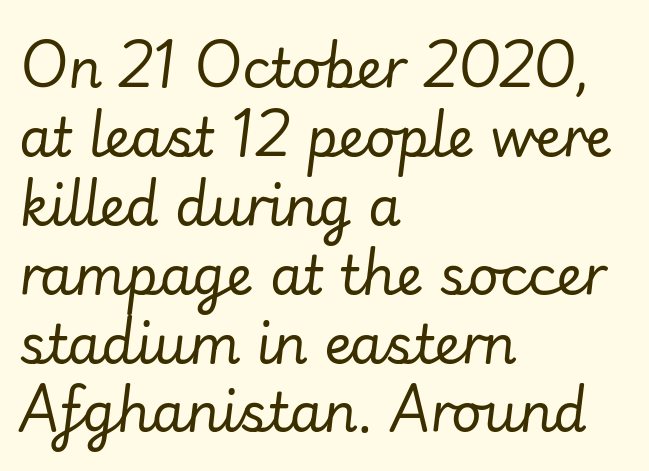
Yep, that's italic — everything's leaning. Think standard paragraph weight, or any step lighter than that. The letters advance in unequal steps, a hallmark of proportional type. Does extra space separate the letters? No, they use regular spacing. The string is rendered with underlining switched off. The space between consecutive lines is moderate.
